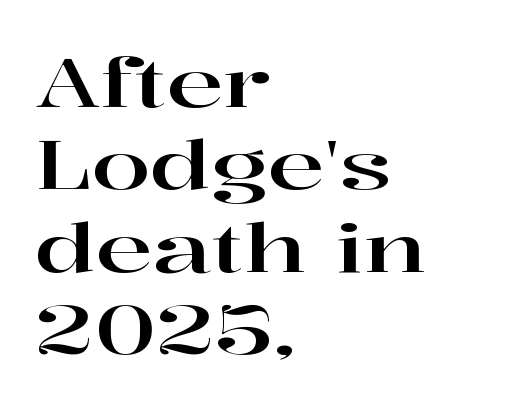
{"serif": "yes", "italic": "no", "width": "wide", "stroke_contrast": "high", "x_height": "medium", "monospaced": "no", "underline": "no", "align": "left", "line_spacing_ratio": 1.21, "letter_spacing": "normal", "letter_spacing_em": 0.0, "glyph_px": 68}
